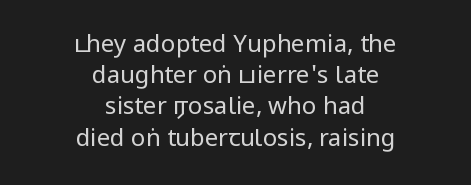
{"italic": "no", "bold": "no", "underline": "no", "align": "center", "line_spacing": "normal", "line_spacing_ratio": 1.3, "letter_spacing": "normal", "letter_spacing_em": 0.0, "glyph_px": 24}
